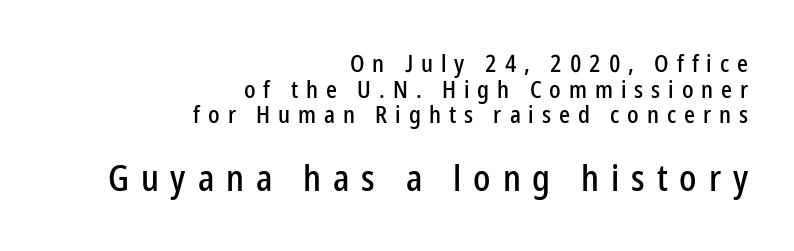
Q: Is the text italic (slanted)? A: No, it is upright.
Q: Is the typeface a serif or a sans-serif typeface? A: Sans-serif.
Q: Is the text underlined? A: No.
Q: How is the paragraph aligned? A: Right-aligned.
Q: Is the spacing between letters normal or unusually wide? A: Unusually wide.
Q: Is the spacing between lines tight, normal or loose? A: Tight.
Q: Which block of text is set in a larger size, the first (top) or the second (bottom)? A: The second (bottom) one.
Q: Width (condensed, normal, or wide)? A: Condensed.
Q: Stroke contrast? A: Low.
Q: x-height? A: Medium.
Q: Monospaced? A: No.
